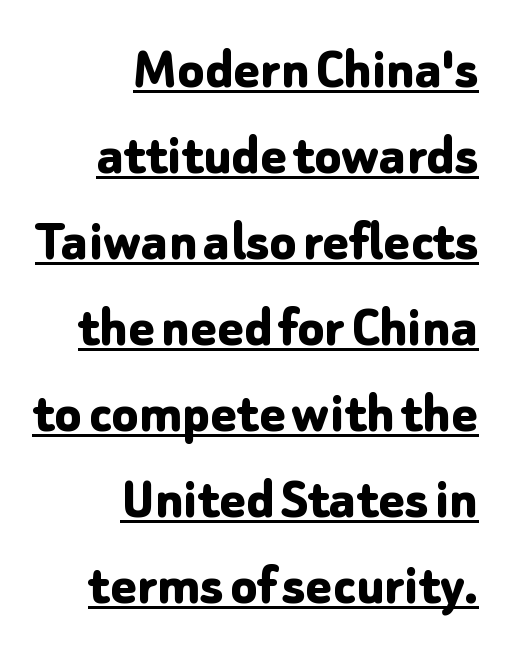
The image shows 61 px bold sans-serif type, upright; set right-aligned, normal line spacing (1.41x), normal letter spacing, underlined; low stroke contrast and a medium x-height.
